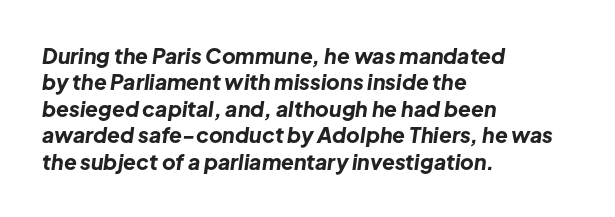
{"italic": "yes", "lean": "right", "slant_degrees": 8, "bold": "yes", "underline": "no", "align": "left", "line_spacing": "normal", "line_spacing_ratio": 1.26, "letter_spacing": "normal", "letter_spacing_em": 0.0, "glyph_px": 21}
